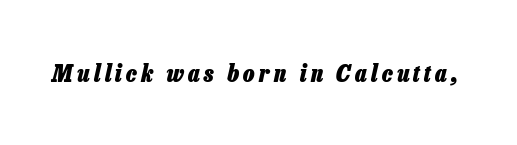
The characters look thick and weighty, a clear bold. Tall strokes in this sample are angled rather than plumb. The passage shown is not underscored anywhere.
